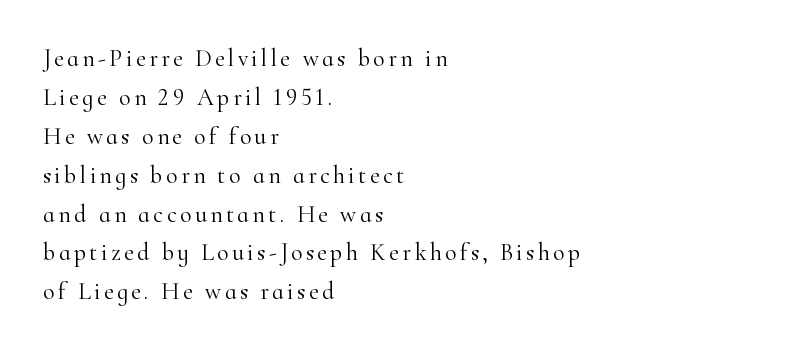
Leftover space on each line is placed entirely after the last word. Style check: upright. The font sits on the lighter half of the weight spectrum, regular included. Notice how descenders clear the ascenders below comfortably — that's standard leading.
